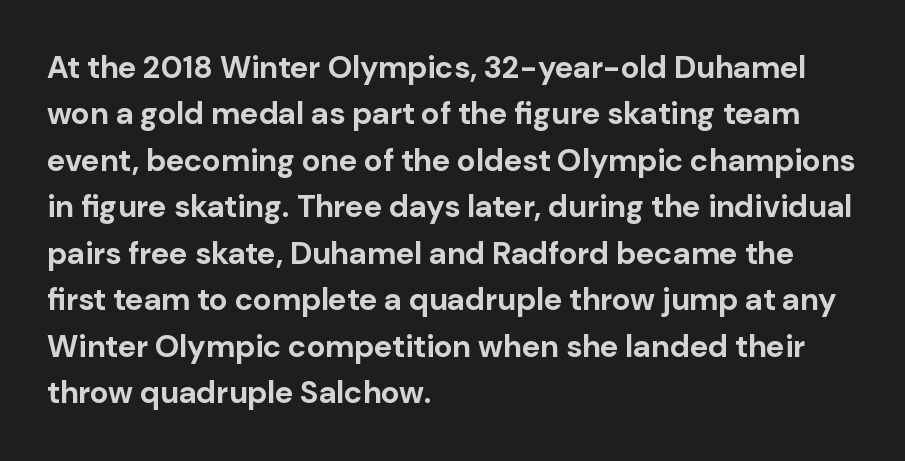
Character widths vary here, with narrow letters taking less room than wide ones. The rendering anchors every line to the left-hand side. Thick stems and heavy bowls — unmistakably bold. This is roman type, the default non-slanted kind. Unmarked baselines from the first word to the last. Regarding serifs, this sample does without them.
